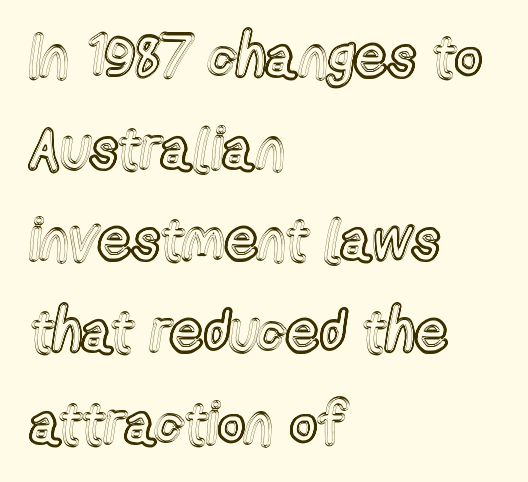
Quick note: interline space is typical. Spacing verdict: proportional, widths tailored to each character. Descenders hang freely into open space. Characters follow at the spacing the type designer built in. Alignment: flush left.
